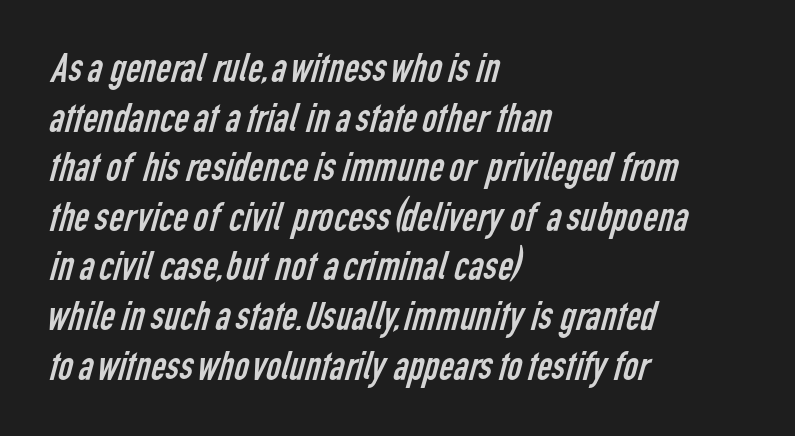
This rendering leaves character spacing at its baseline value. Which margin do the lines hug? The left one — the right edge is uneven. The rendering uses natural spacing where letterforms have individual widths. A sans-serif font was chosen for this passage.
